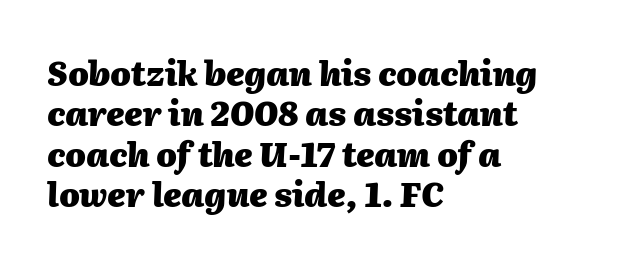
{"italic": "yes", "lean": "right", "slant_degrees": 2, "bold": "yes", "weight": "heavy", "width": "normal", "stroke_contrast": "medium", "x_height": "medium", "monospaced": "no", "underline": "no", "align": "left", "line_spacing_ratio": 1.22, "letter_spacing": "normal", "letter_spacing_em": 0.0, "glyph_px": 33}
